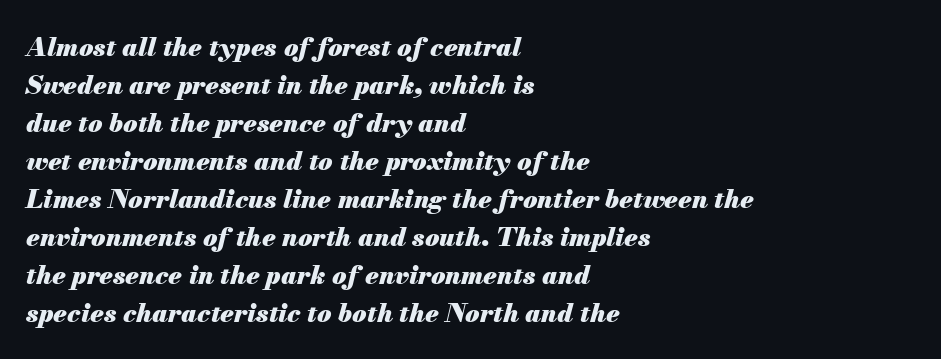
The passage shown leans; its letterforms are oblique. Baseline-to-baseline distance is the conventional proportion of letter height. Weight check: bold — yes, fully. Honestly, the letter spacing is just normal — you wouldn't notice it. Words float on clear page, feet unadorned.
